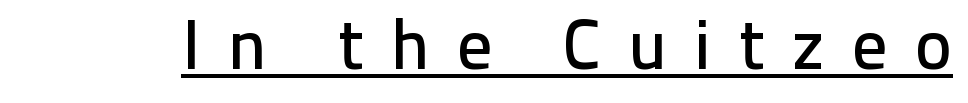
Q: Is the text italic (slanted)? A: No, it is upright.
Q: Is the typeface a serif or a sans-serif typeface? A: Sans-serif.
Q: Is the text underlined? A: Yes.
Q: Is the spacing between letters normal or unusually wide? A: Unusually wide.
Q: Width (condensed, normal, or wide)? A: Normal.
Q: Stroke contrast? A: Low.
Q: x-height? A: Medium.
Q: Monospaced? A: No.
